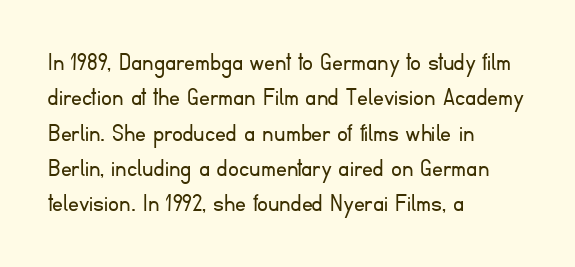
Line beginnings align vertically; line endings do not. The typography opts for an upright posture over an oblique one. Baseline-to-baseline distance is the conventional proportion of letter height. The characters are drawn with everyday or finer stroke widths. Here the glyphs are tracked normally, forming tight word shapes.
